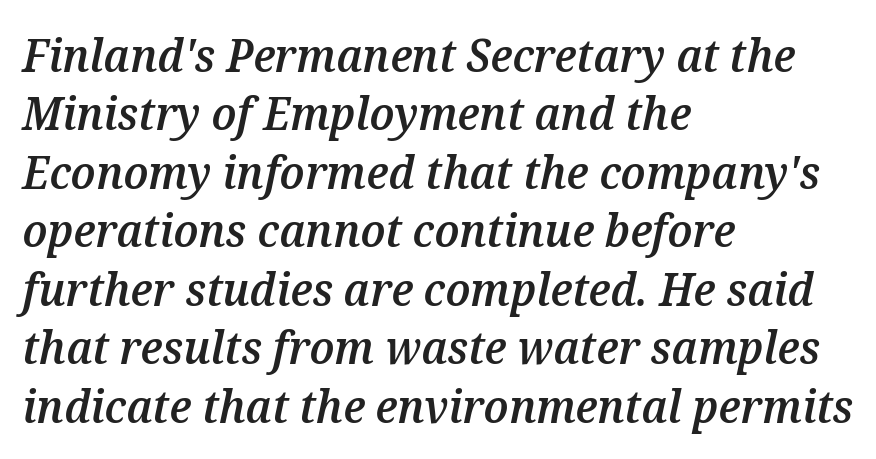
{"italic": "yes", "lean": "right", "slant_degrees": 12, "bold": "semi", "weight": "semibold", "width": "normal", "stroke_contrast": "medium", "x_height": "medium", "monospaced": "no", "underline": "no", "align": "left", "line_spacing": "normal", "line_spacing_ratio": 1.27, "letter_spacing": "normal", "letter_spacing_em": 0.0, "glyph_px": 46}
